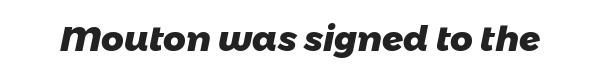
{"serif": "no", "bold": "yes", "weight": "heavy", "width": "normal", "stroke_contrast": "low", "x_height": "medium", "monospaced": "no", "underline": "no", "letter_spacing": "normal", "letter_spacing_em": 0.0, "glyph_px": 35}
